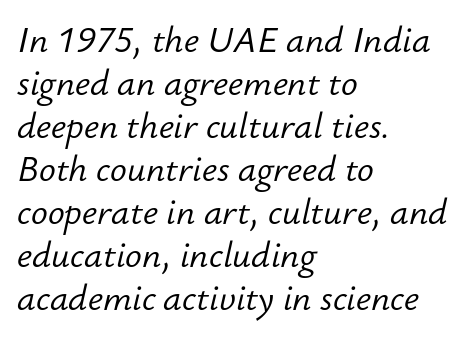
{"italic": "yes", "lean": "right", "slant_degrees": 12, "bold": "no", "weight": "light", "width": "normal", "stroke_contrast": "low", "x_height": "small", "monospaced": "no", "underline": "no", "align": "left", "line_spacing_ratio": 1.23, "letter_spacing": "normal", "letter_spacing_em": 0.0, "glyph_px": 35}
